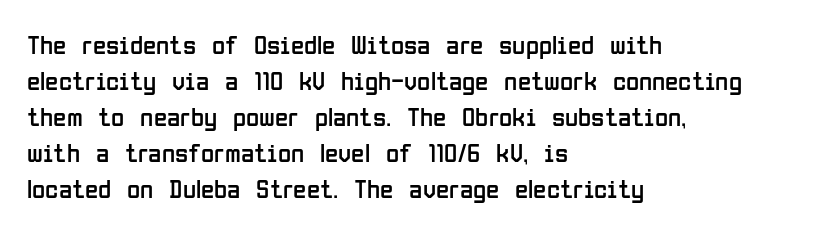
A clean baseline with only descenders dipping below it. The letters stand upright; this is a roman face. The letterforms sit shoulder to shoulder at normal distance. The compositor pushed each line to the left boundary.
